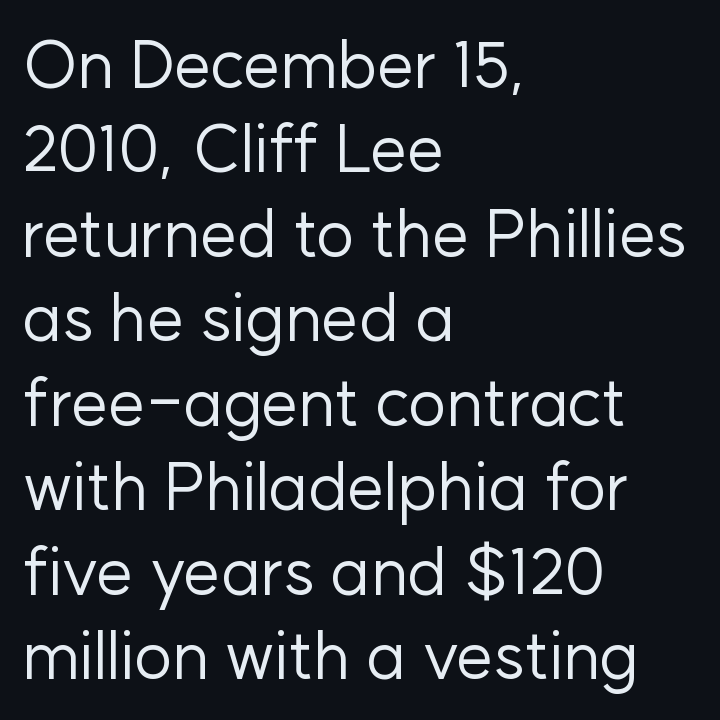
Q: Is the text bold? A: No.
Q: Is the text italic (slanted)? A: No, it is upright.
Q: Is the typeface a serif or a sans-serif typeface? A: Sans-serif.
Q: Is the text underlined? A: No.
Q: How is the paragraph aligned? A: Left-aligned.
Q: Is the spacing between letters normal or unusually wide? A: Normal.
Q: Is the spacing between lines tight, normal or loose? A: Normal.
Q: Width (condensed, normal, or wide)? A: Normal.
Q: Stroke contrast? A: Low.
Q: x-height? A: Medium.
Q: Monospaced? A: No.
